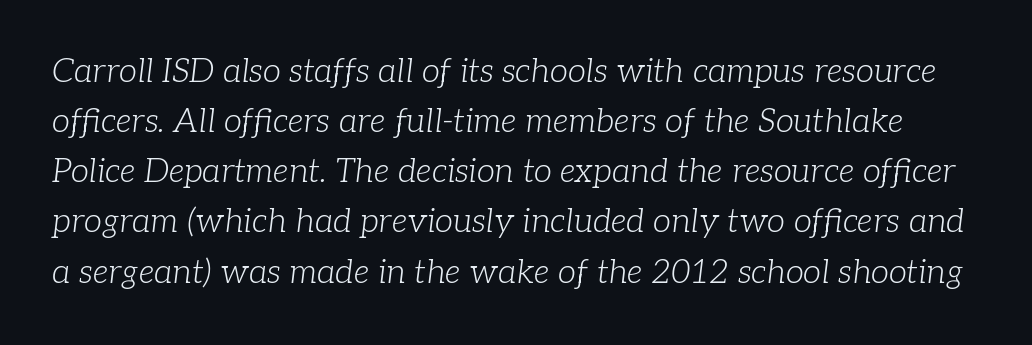
{"serif": "yes", "italic": "yes", "lean": "right", "slant_degrees": 7, "bold": "no", "weight": "light", "width": "normal", "stroke_contrast": "low", "x_height": "medium", "monospaced": "no", "underline": "no", "line_spacing": "normal", "line_spacing_ratio": 1.52, "letter_spacing": "normal", "letter_spacing_em": 0.0, "glyph_px": 33}
